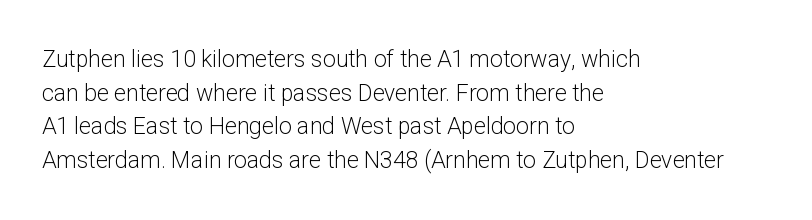
The image shows 23 px text type, upright; set left-aligned, normal line spacing (1.46x), normal letter spacing, not underlined.
